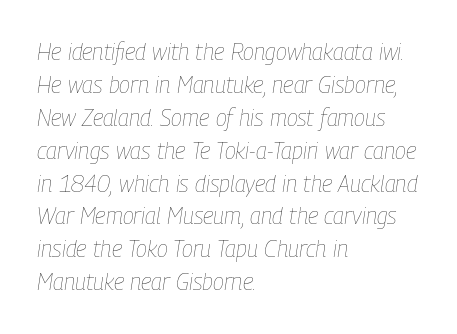
{"italic": "yes", "lean": "right", "slant_degrees": 9, "bold": "no", "underline": "no", "align": "left", "line_spacing": "normal", "line_spacing_ratio": 1.43, "letter_spacing": "normal", "letter_spacing_em": 0.0, "glyph_px": 23}
